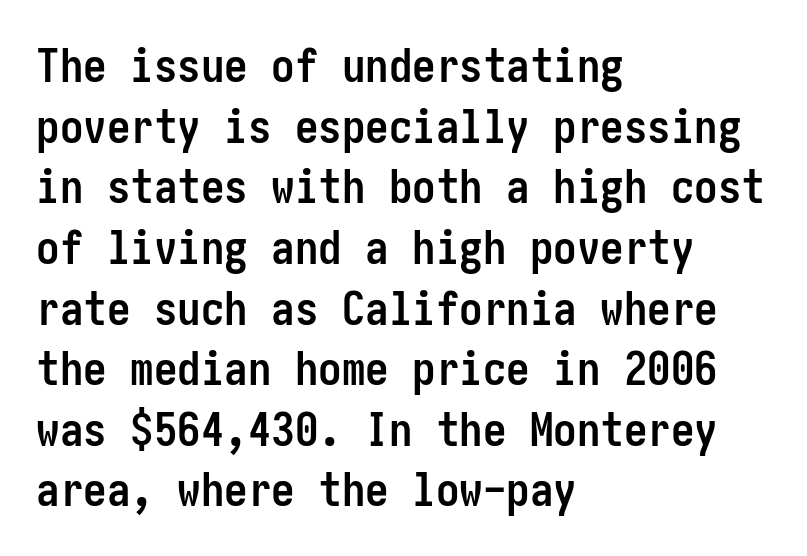
Q: Is the text bold? A: Yes.
Q: Is the text italic (slanted)? A: No, it is upright.
Q: Is the typeface a serif or a sans-serif typeface? A: Sans-serif.
Q: Is the text underlined? A: No.
Q: How is the paragraph aligned? A: Left-aligned.
Q: Is the spacing between letters normal or unusually wide? A: Normal.
Q: Is the spacing between lines tight, normal or loose? A: Normal.
Q: Width (condensed, normal, or wide)? A: Condensed.
Q: Stroke contrast? A: Low.
Q: x-height? A: Medium.
